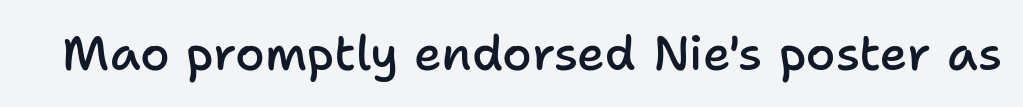
The image shows 48 px semibold sans-serif type, upright; set normal letter spacing, not underlined; low stroke contrast and a medium x-height.
